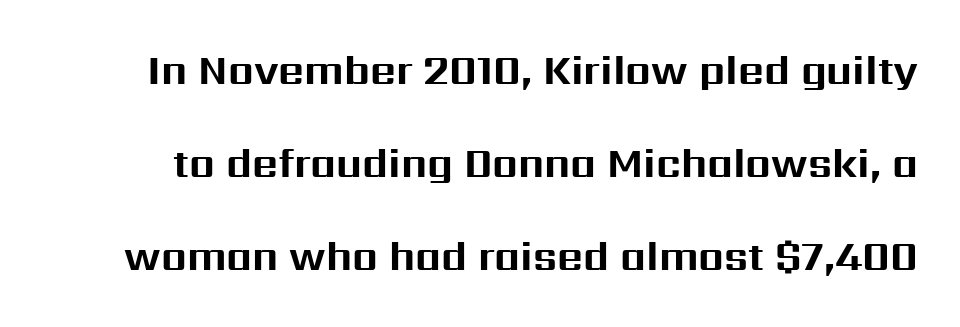
Unlike italic type, these characters show no tilt at all. Interline gaps are noticeably wide in this sample. A typesetter would call this zero additional tracking. Looks like regular typesetting: each glyph gets only the width it needs. Thick stems and heavy bowls — unmistakably bold.
